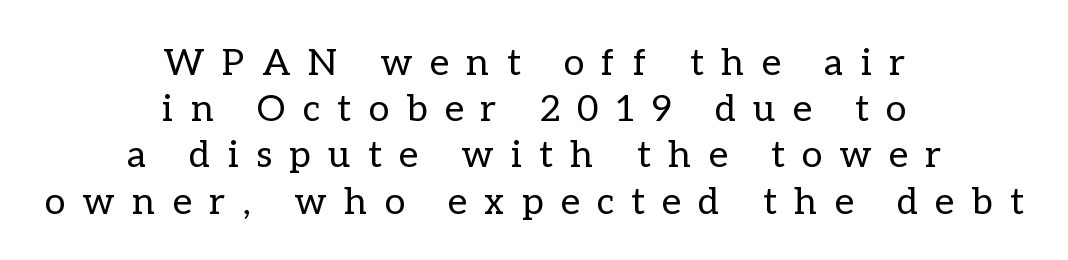
The image shows 37 px regular-weight type, upright; set centered, normal line spacing (1.25x), unusually wide letter spacing (+0.48 em), not underlined; low stroke contrast and a medium x-height.
